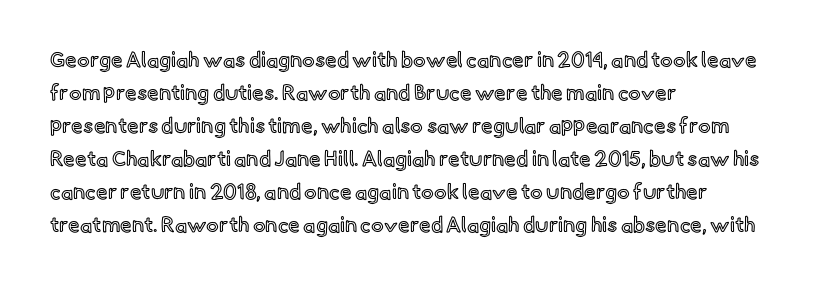
Do the letters lean? They stand straight. You could call the tracking neutral — neither tight nor loose. The passage shown is not underscored anywhere. The ragged edge is on the right, which tells us the setting is flush left. Students, observe: this is what conventionally led text looks like.
